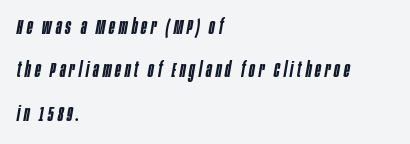
The image shows 21 px text type, italic (leaning right); set left-aligned, loose line spacing (2.06x), not underlined.
